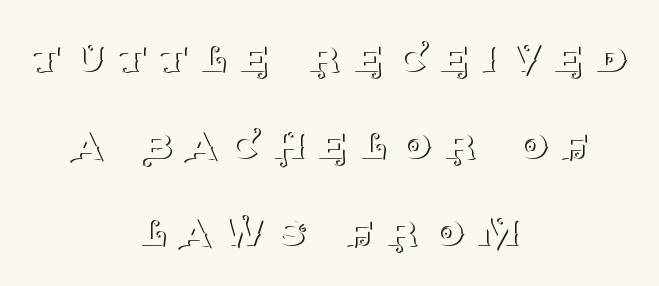
{"serif": "yes", "italic": "no", "bold": "no", "weight": "thin", "width": "normal", "stroke_contrast": "medium", "x_height": "large", "monospaced": "no", "underline": "no", "align": "center", "line_spacing_ratio": 1.74, "letter_spacing": "wide", "letter_spacing_em": 0.26, "glyph_px": 50}
